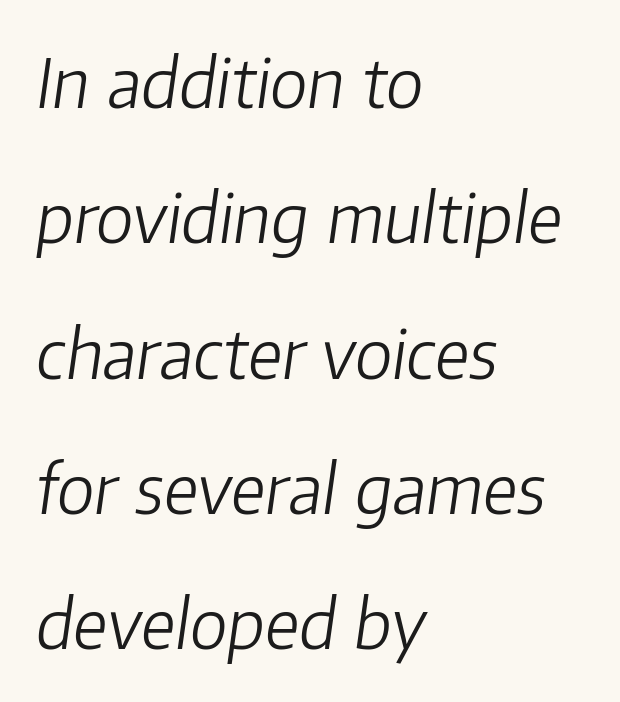
The image shows 68 px light type, italic (leaning right); set left-aligned, loose line spacing (1.99x), normal letter spacing, not underlined; low stroke contrast and a medium x-height.
